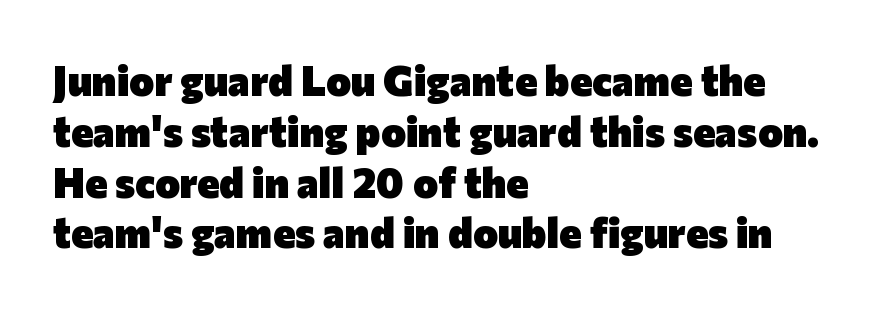
{"serif": "no", "italic": "no", "bold": "yes", "weight": "heavy", "width": "normal", "stroke_contrast": "low", "x_height": "medium", "monospaced": "no", "underline": "no", "align": "left", "line_spacing_ratio": 1.21, "letter_spacing": "normal", "letter_spacing_em": 0.0, "glyph_px": 42}
